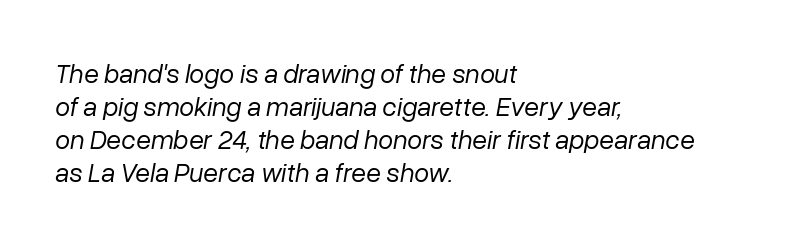
The image shows 27 px text type, italic (leaning right); set left-aligned, line spacing 1.22x, normal letter spacing, not underlined.
